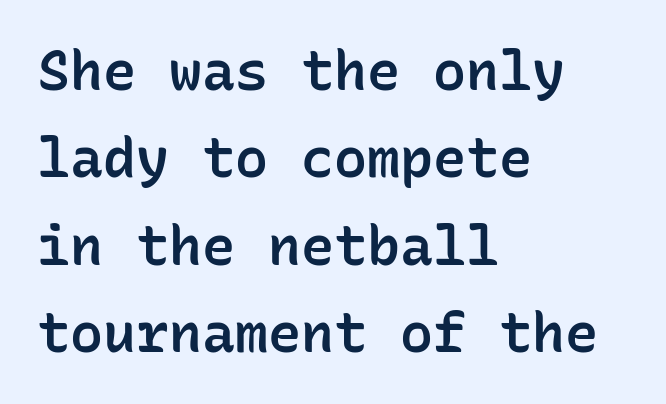
The image shows 55 px semibold sans-serif type, upright, monospaced; set left-aligned, normal line spacing (1.59x), normal letter spacing, not underlined; low stroke contrast and a medium x-height.
